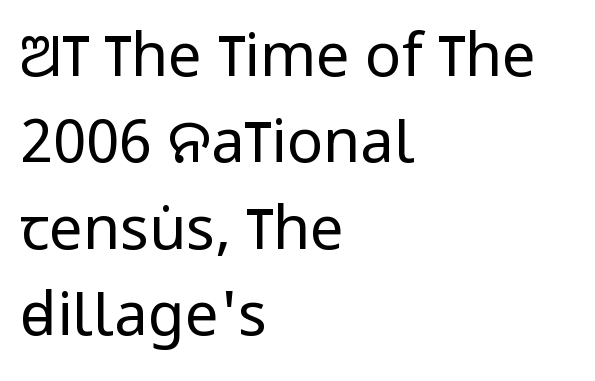
{"serif": "no", "italic": "no", "bold": "no", "weight": "regular", "width": "condensed", "stroke_contrast": "low", "x_height": "large", "monospaced": "no", "underline": "no", "align": "left", "line_spacing": "normal", "line_spacing_ratio": 1.44, "letter_spacing": "normal", "letter_spacing_em": 0.0, "glyph_px": 60}
